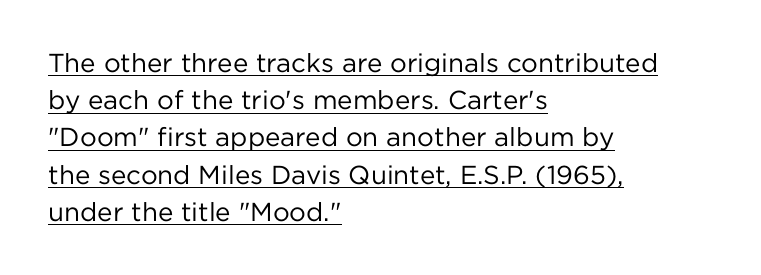
The image shows 26 px text type, upright; set left-aligned, normal line spacing (1.43x), normal letter spacing, underlined.
